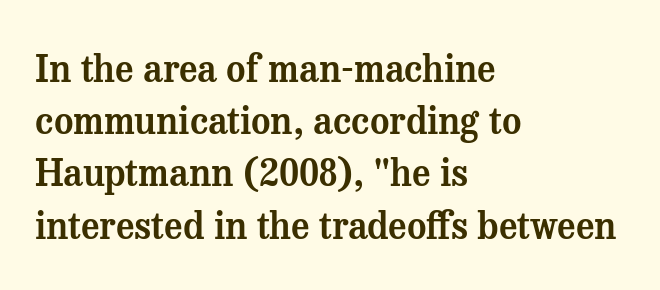
The image shows 37 px serif type, upright; set left-aligned, normal line spacing (1.41x), normal letter spacing, not underlined; medium stroke contrast and a medium x-height.
